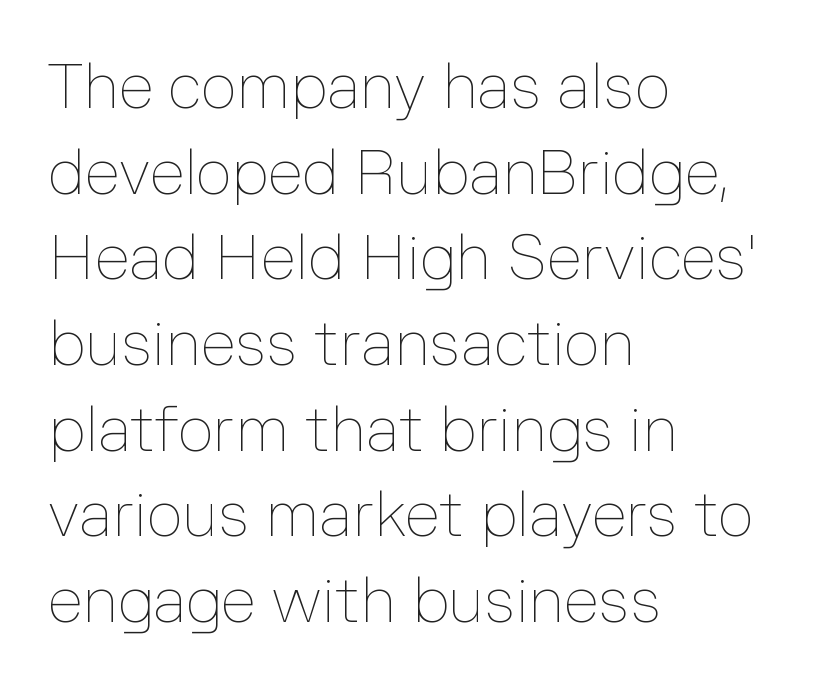
{"italic": "no", "bold": "no", "weight": "thin", "width": "normal", "stroke_contrast": "low", "x_height": "medium", "monospaced": "no", "underline": "no", "align": "left", "line_spacing": "normal", "line_spacing_ratio": 1.36, "letter_spacing": "normal", "letter_spacing_em": 0.0, "glyph_px": 63}
